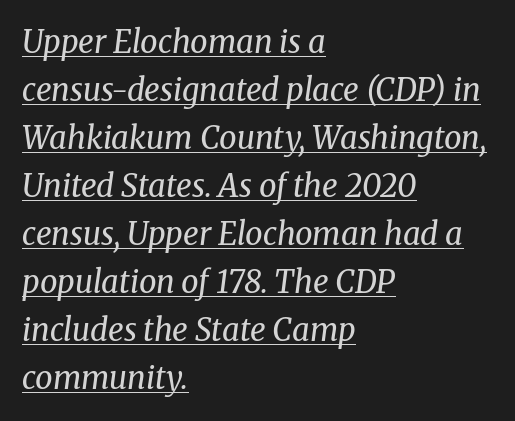
The image shows 31 px regular-weight serif type, italic (leaning right); set left-aligned, normal line spacing (1.55x), normal letter spacing, underlined; medium stroke contrast and a medium x-height.
